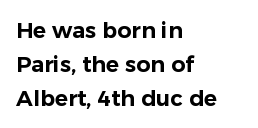
{"italic": "no", "underline": "no", "align": "left", "line_spacing": "normal", "line_spacing_ratio": 1.54, "letter_spacing": "normal", "letter_spacing_em": 0.0, "glyph_px": 22}
